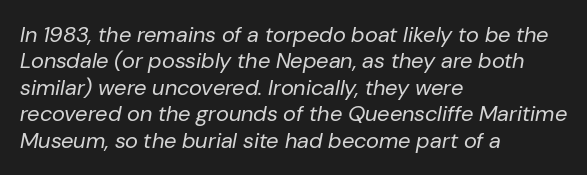
Stems and bowls with no extra thickness — not bold. Compared with ordinary roman type, these characters are visibly tilted. All the whitespace from short lines collects on the right. Underlining? Definitely not there. Tracking value appears to be zero — textbook default spacing.
